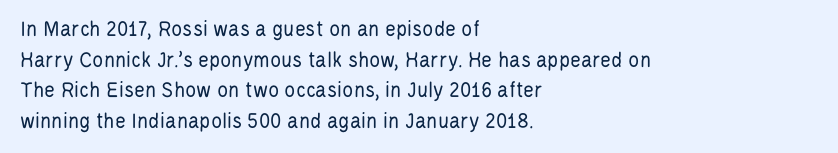
Q: Is the text bold? A: No.
Q: Is the text italic (slanted)? A: No, it is upright.
Q: Is the text underlined? A: No.
Q: How is the paragraph aligned? A: Left-aligned.
Q: Is the spacing between letters normal or unusually wide? A: Normal.
Q: Is the spacing between lines tight, normal or loose? A: Normal.
